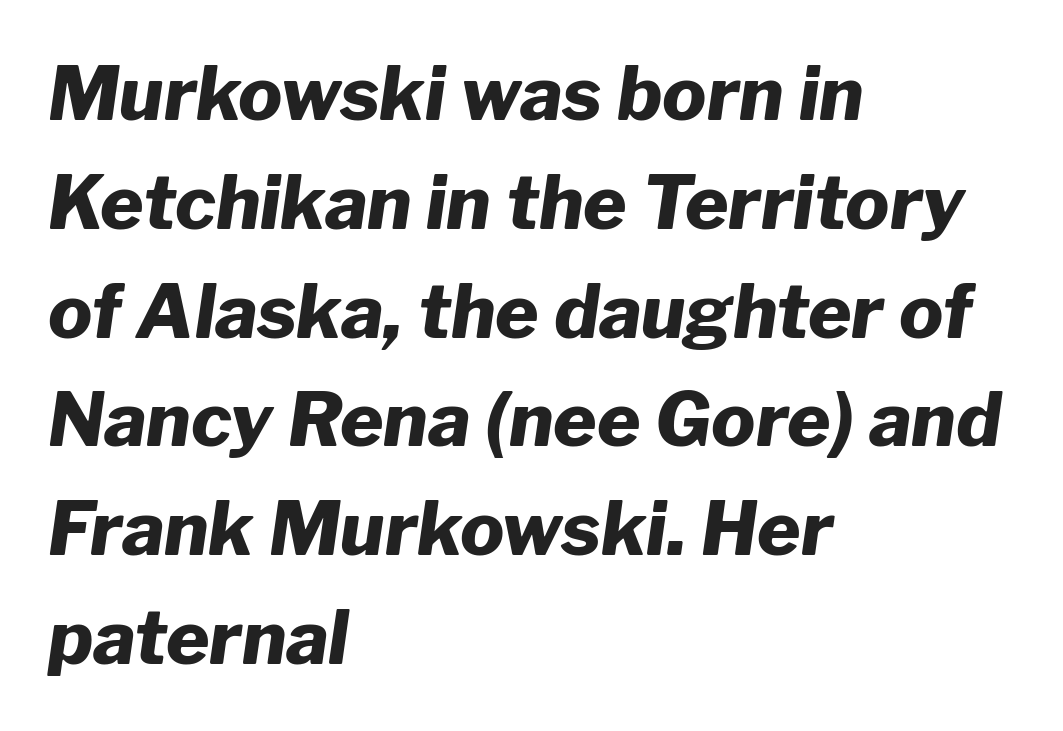
The image shows 74 px heavy type, italic (leaning right); set left-aligned, normal line spacing (1.47x), normal letter spacing, not underlined; low stroke contrast and a medium x-height.
